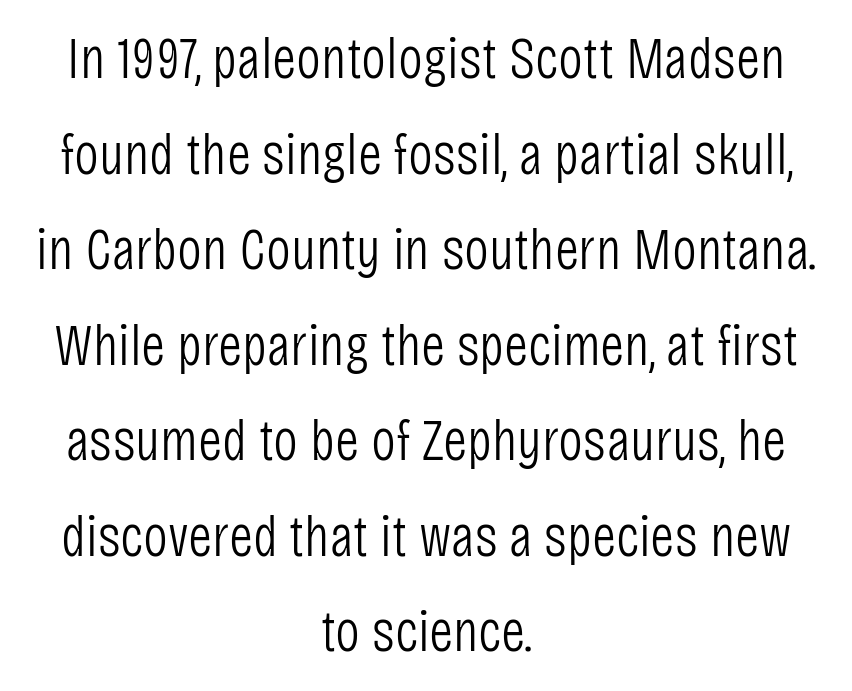
Visually the block forms a symmetrical silhouette, jagged on both flanks. Varying glyph widths throughout — classic text-font behaviour. The designer went with a sans here, leaving each stem footless. The letterforms sit at book weight or below. The type is set solid horizontally, with unmodified tracking. Italic? Not at all — the glyphs are vertical.
